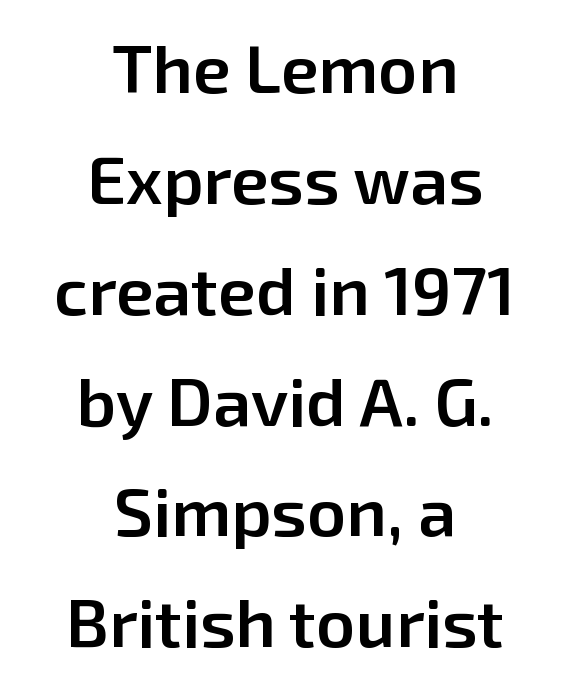
The gaps between neighbouring characters are ordinary and unremarkable. Posture: vertical. Short and long lines alike share a common midpoint. A semibold gives these letters moderate extra thickness, short of bold. You could not count columns in this text — the font is proportionally spaced. A typesetter would call this leading conventional body-copy spacing.
